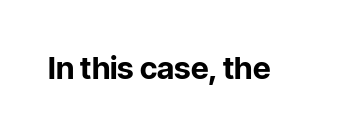
The image shows 31 px bold sans-serif type, upright; set normal letter spacing, not underlined; low stroke contrast and a medium x-height.
